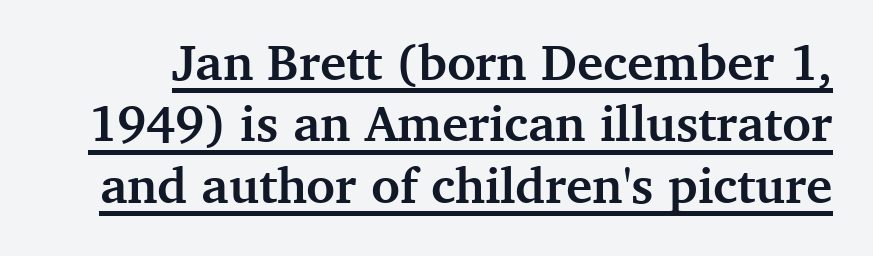
Q: Is the text bold? A: Yes.
Q: Is the text italic (slanted)? A: No, it is upright.
Q: Is the typeface a serif or a sans-serif typeface? A: Serif.
Q: Is the text underlined? A: Yes.
Q: Is the spacing between letters normal or unusually wide? A: Normal.
Q: Width (condensed, normal, or wide)? A: Normal.
Q: Stroke contrast? A: Medium.
Q: x-height? A: Medium.
Q: Monospaced? A: No.
